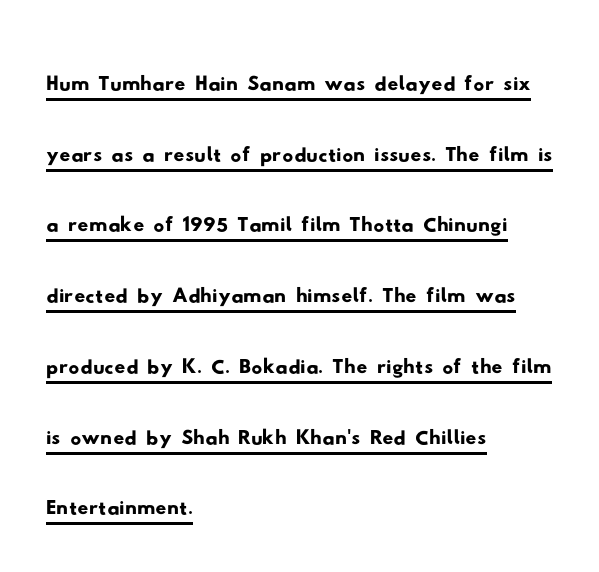
Letterform terminals end flat and unadorned throughout the passage. Underline: present. All the whitespace from short lines collects on the right. Character widths vary here, with narrow letters taking less room than wide ones. The line-height multiplier appears to be the usual default.
